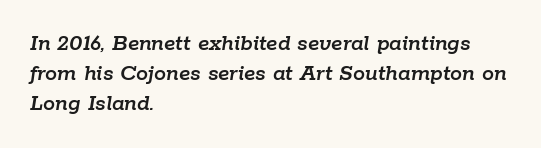
Left-aligned paragraph, ragged on the right. Honestly, there is no underline to notice here at all. Default kerning and tracking; the words read as compact shapes. Quick note: italic.
